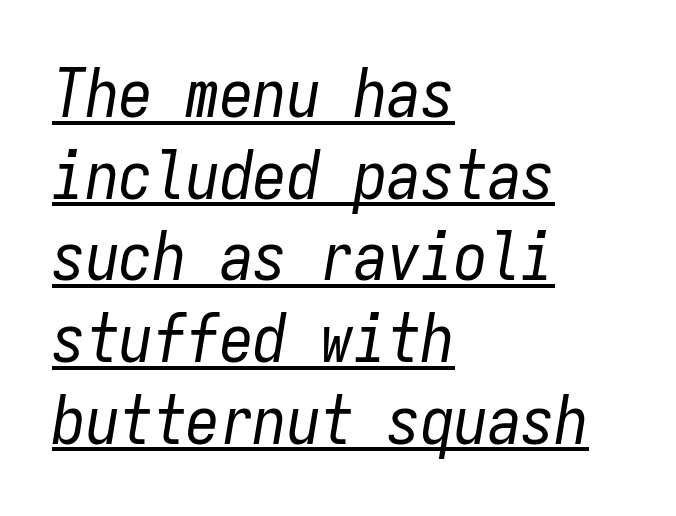
Is the block centered? No — it sits flush against the left margin. The font is comparable to plain body text, perhaps lighter. How are the letters spaced? Ordinarily, with no added tracking. These characters rest on top of a visible drawn line.
